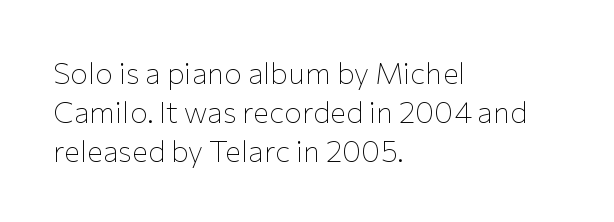
The line texture is even and compact thanks to regular tracking. A typesetter would call this proportional, since set widths differ per character. This rendering features lettering with no underline. The letters look calm and open, with moderate or lighter stems. Short and long lines alike share a common starting point at left. Look at the bottom of the vertical strokes: they stop flat, with no serifs.
